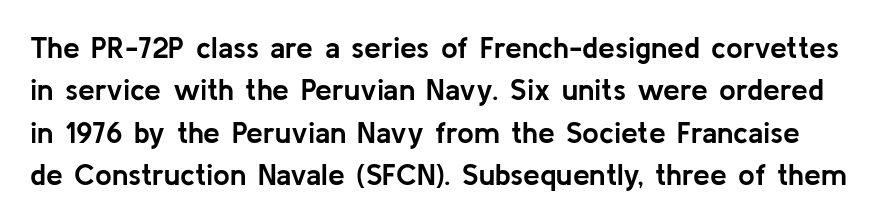
The image shows 30 px semibold sans-serif type, upright; set normal line spacing (1.41x), normal letter spacing, not underlined; low stroke contrast and a medium x-height.
